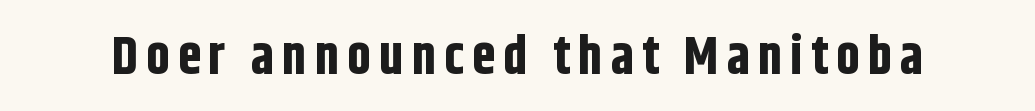
{"serif": "no", "italic": "no", "bold": "yes", "weight": "bold", "width": "condensed", "stroke_contrast": "low", "x_height": "large", "monospaced": "no", "underline": "no", "glyph_px": 53}
